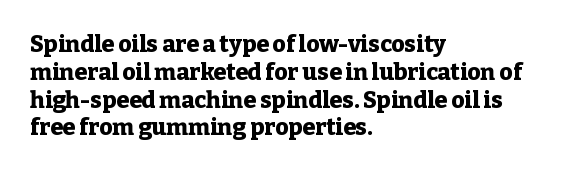
Short and long lines alike share a common starting point at left. Unlike italic type, these characters show no tilt at all. The passage shown is emphatically bold. The face used here is rendered with its standard letterfit. The space beneath each line is pristine and unruled.
